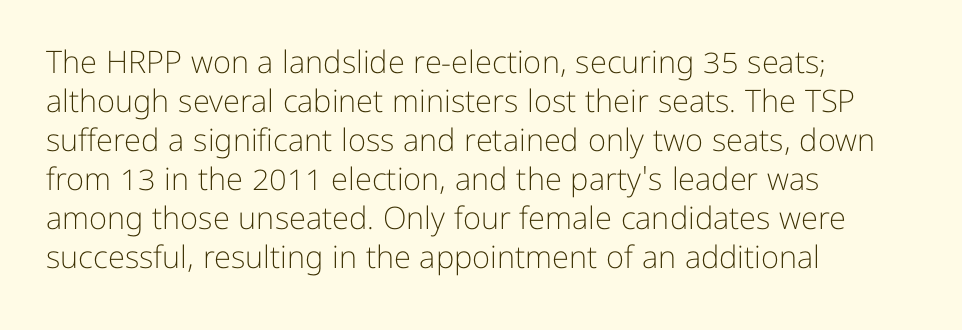
Q: Is the text bold? A: No.
Q: Is the text italic (slanted)? A: No, it is upright.
Q: Is the typeface a serif or a sans-serif typeface? A: Sans-serif.
Q: Is the text underlined? A: No.
Q: How is the paragraph aligned? A: Left-aligned.
Q: Is the spacing between letters normal or unusually wide? A: Normal.
Q: Is the spacing between lines tight, normal or loose? A: Normal.
Q: Width (condensed, normal, or wide)? A: Normal.
Q: Stroke contrast? A: Low.
Q: x-height? A: Medium.
Q: Monospaced? A: No.
